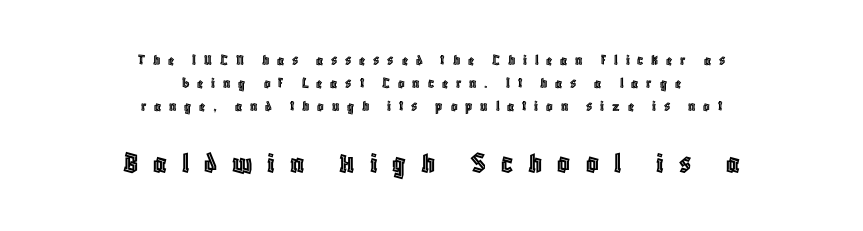
Q: Is the text italic (slanted)? A: No, it is upright.
Q: Is the text underlined? A: No.
Q: How is the paragraph aligned? A: Centered.
Q: Is the spacing between letters normal or unusually wide? A: Unusually wide.
Q: Is the spacing between lines tight, normal or loose? A: Normal.
Q: Which block of text is set in a larger size, the first (top) or the second (bottom)? A: The second (bottom) one.
Q: Width (condensed, normal, or wide)? A: Condensed.
Q: x-height? A: Large.
Q: Monospaced? A: No.
